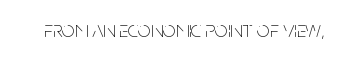
Q: Is the text bold? A: No.
Q: Is the text italic (slanted)? A: No, it is upright.
Q: Is the text underlined? A: No.
Q: Is the spacing between letters normal or unusually wide? A: Normal.
